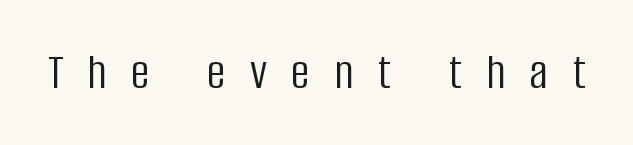
{"serif": "no", "italic": "no", "bold": "no", "weight": "light", "width": "condensed", "stroke_contrast": "low", "x_height": "large", "monospaced": "no", "underline": "no", "letter_spacing": "wide", "letter_spacing_em": 0.47, "glyph_px": 52}
